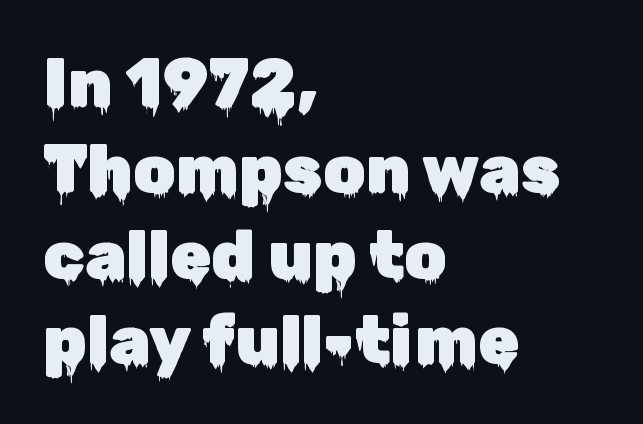
The image shows 67 px sans-serif type, upright; set left-aligned, normal line spacing (1.28x), normal letter spacing, not underlined; low stroke contrast and a medium x-height.
